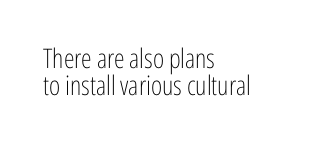
{"italic": "no", "bold": "no", "underline": "no", "align": "left", "line_spacing": "tight", "line_spacing_ratio": 1.01, "letter_spacing": "normal", "letter_spacing_em": 0.0, "glyph_px": 27}
